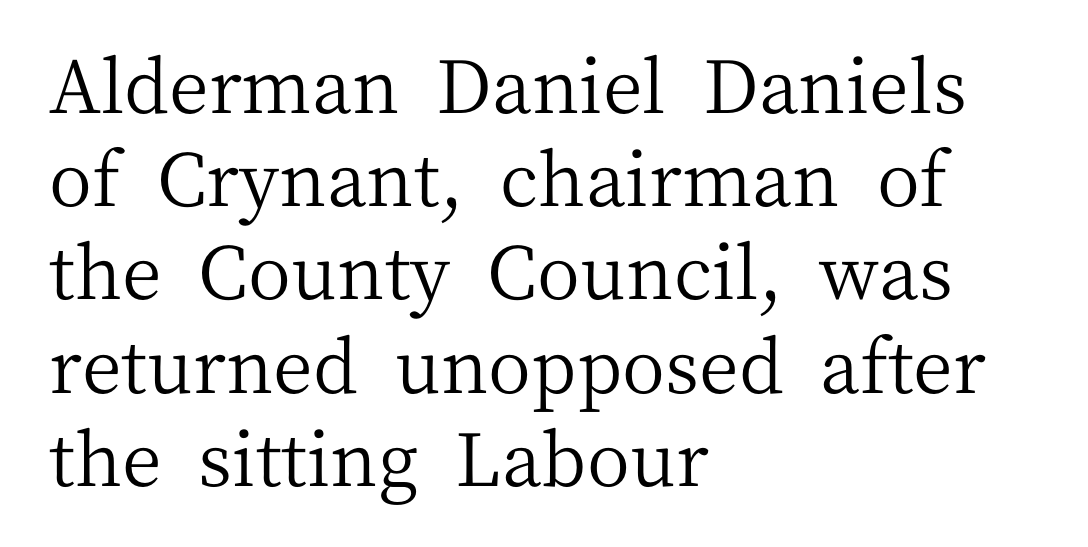
{"serif": "yes", "italic": "no", "bold": "no", "weight": "regular", "width": "normal", "stroke_contrast": "medium", "x_height": "medium", "monospaced": "no", "underline": "no", "align": "left", "line_spacing": "normal", "line_spacing_ratio": 1.26, "letter_spacing": "normal", "letter_spacing_em": 0.0, "glyph_px": 74}
